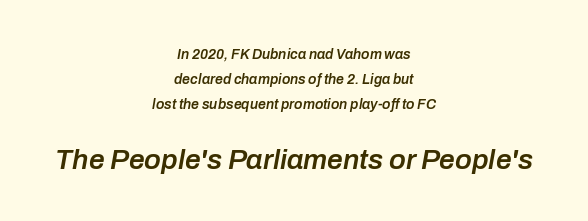
Q: Is the text bold? A: Semi-bold.
Q: Is the text italic (slanted)? A: Yes, it leans right by about 10 degrees.
Q: Is the text underlined? A: No.
Q: How is the paragraph aligned? A: Centered.
Q: Is the spacing between letters normal or unusually wide? A: Normal.
Q: Which block of text is set in a larger size, the first (top) or the second (bottom)? A: The second (bottom) one.
Q: Width (condensed, normal, or wide)? A: Normal.
Q: Stroke contrast? A: Low.
Q: x-height? A: Medium.
Q: Monospaced? A: No.
